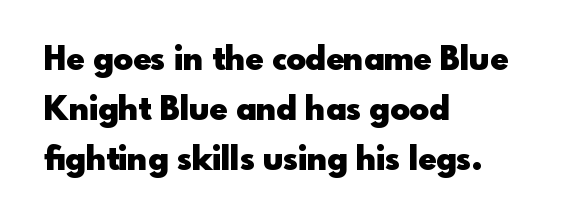
Examine the stroke ends and you'll find no serifs. A roman cut, with each character standing at attention. A typesetter would call this proportional, since set widths differ per character. This rendering features lettering with no underline.
